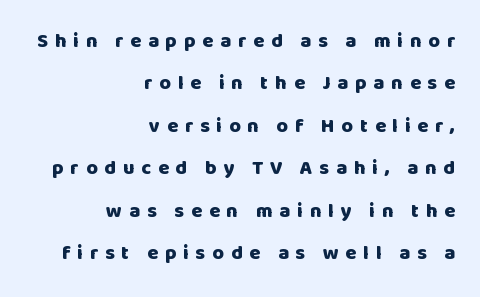
Q: Is the text bold? A: Yes.
Q: Is the text italic (slanted)? A: No, it is upright.
Q: Is the text underlined? A: No.
Q: How is the paragraph aligned? A: Right-aligned.
Q: Is the spacing between letters normal or unusually wide? A: Unusually wide.
Q: Is the spacing between lines tight, normal or loose? A: Loose.
